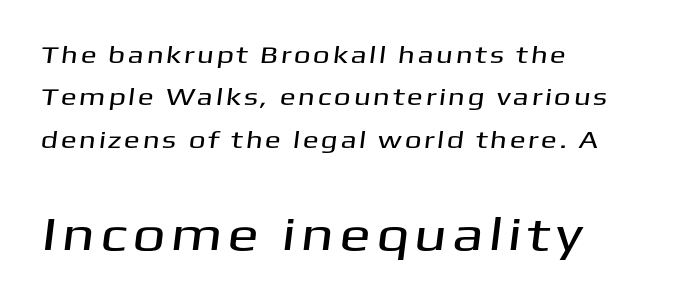
Q: Is the typeface a serif or a sans-serif typeface? A: Sans-serif.
Q: Is the text underlined? A: No.
Q: How is the paragraph aligned? A: Left-aligned.
Q: Which block of text is set in a larger size, the first (top) or the second (bottom)? A: The second (bottom) one.
Q: Width (condensed, normal, or wide)? A: Wide.
Q: Stroke contrast? A: Medium.
Q: x-height? A: Medium.
Q: Monospaced? A: No.
